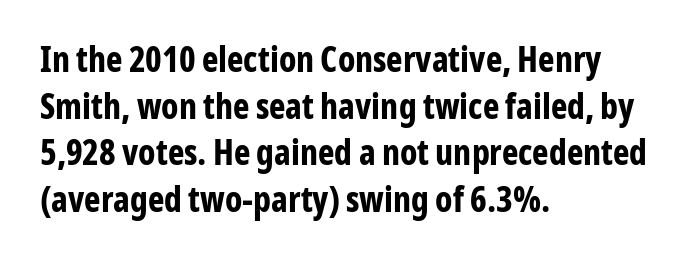
{"serif": "no", "italic": "no", "bold": "yes", "weight": "bold", "width": "condensed", "stroke_contrast": "low", "x_height": "medium", "monospaced": "no", "underline": "no", "align": "left", "line_spacing": "normal", "line_spacing_ratio": 1.33, "letter_spacing": "normal", "letter_spacing_em": 0.0, "glyph_px": 35}
